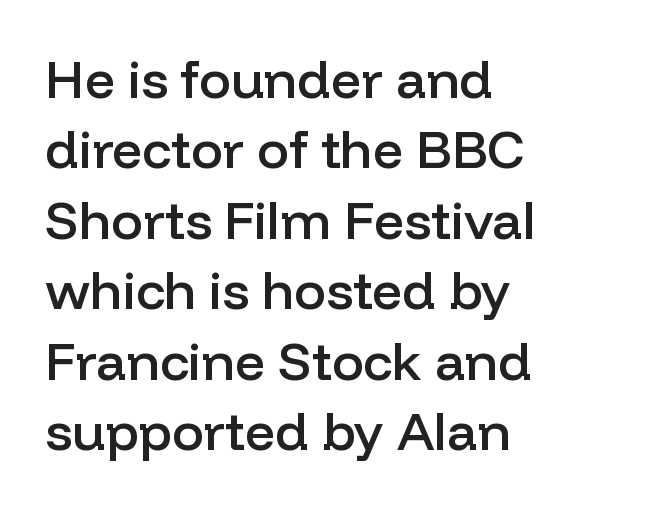
Casual observation: everything's shoved over to the left. When letters stand straight like this, we call the style roman or upright. Honestly, the row spacing looks completely unremarkable. This sample uses plain, unmodified letter spacing. The typesetting leans somewhat heavy: a semibold.
